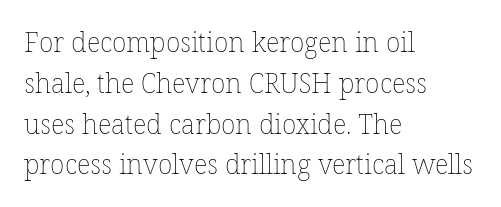
Q: Is the text bold? A: No.
Q: Is the text italic (slanted)? A: No, it is upright.
Q: Is the text underlined? A: No.
Q: How is the paragraph aligned? A: Left-aligned.
Q: Is the spacing between letters normal or unusually wide? A: Normal.
Q: Is the spacing between lines tight, normal or loose? A: Normal.
